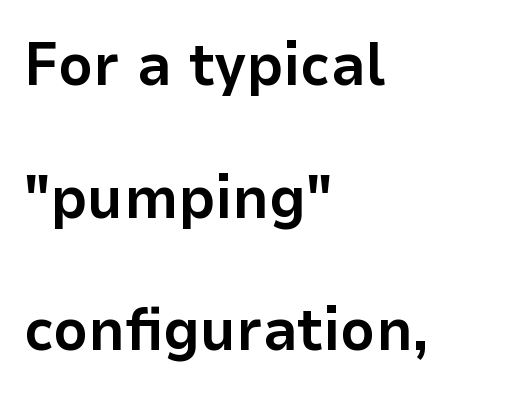
Q: Is the text bold? A: Yes.
Q: Is the text italic (slanted)? A: No, it is upright.
Q: Is the typeface a serif or a sans-serif typeface? A: Sans-serif.
Q: Is the text underlined? A: No.
Q: How is the paragraph aligned? A: Left-aligned.
Q: Is the spacing between letters normal or unusually wide? A: Normal.
Q: Is the spacing between lines tight, normal or loose? A: Loose.
Q: Width (condensed, normal, or wide)? A: Normal.
Q: Stroke contrast? A: Low.
Q: x-height? A: Medium.
Q: Monospaced? A: No.
